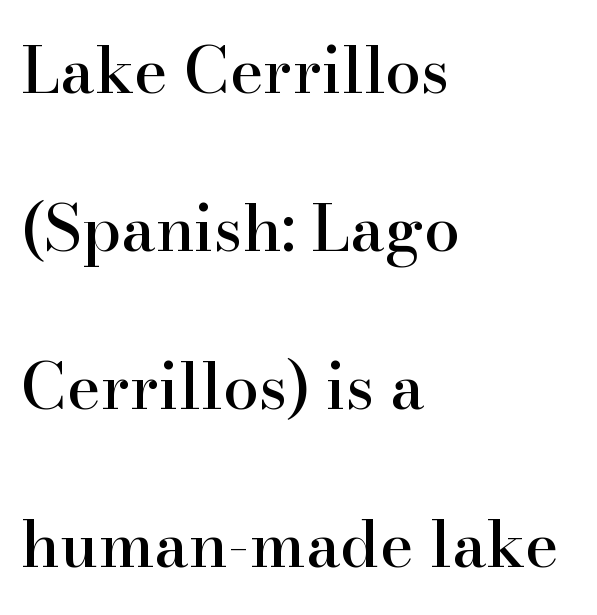
Interline gaps are noticeably wide in this sample. These lines were composed using upright roman letters. Letters rest on an invisible, unmarked baseline. No extra tracking has been applied to these lines. This sample uses a serif face.
